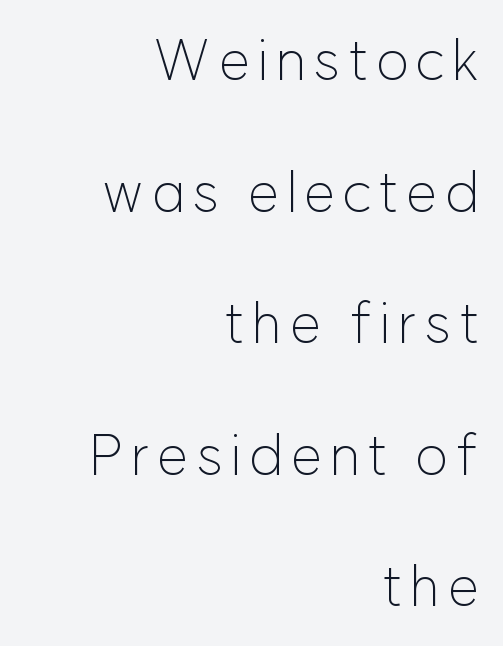
The image shows 56 px light sans-serif type, upright; set right-aligned, loose line spacing (2.35x), not underlined; low stroke contrast and a medium x-height.
